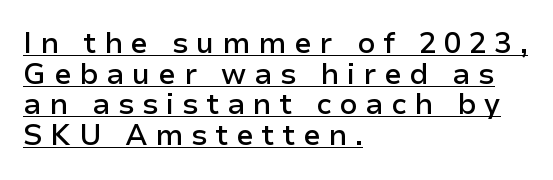
Q: Is the text bold? A: Semi-bold.
Q: Is the text italic (slanted)? A: No, it is upright.
Q: Is the typeface a serif or a sans-serif typeface? A: Sans-serif.
Q: Is the text underlined? A: Yes.
Q: How is the paragraph aligned? A: Left-aligned.
Q: Is the spacing between letters normal or unusually wide? A: Unusually wide.
Q: Is the spacing between lines tight, normal or loose? A: Tight.
Q: Width (condensed, normal, or wide)? A: Normal.
Q: Stroke contrast? A: Low.
Q: x-height? A: Medium.
Q: Monospaced? A: No.
